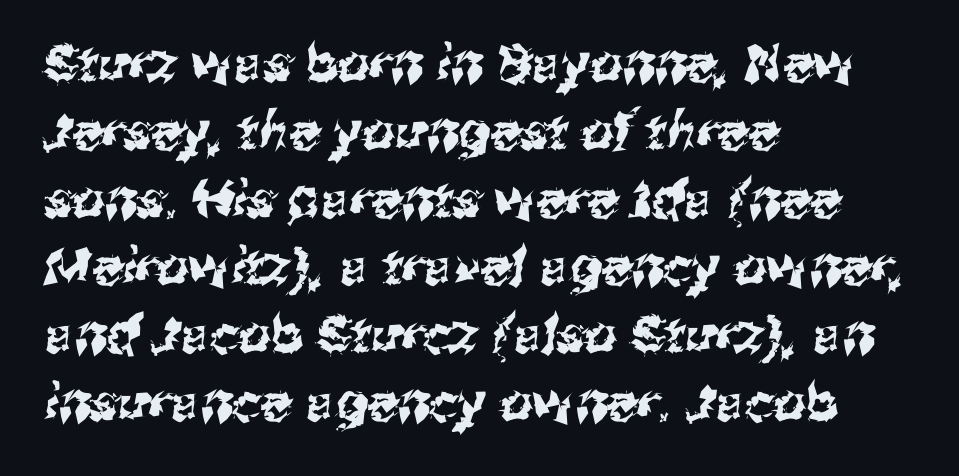
Q: Is the typeface a serif or a sans-serif typeface? A: Sans-serif.
Q: Is the text underlined? A: No.
Q: How is the paragraph aligned? A: Left-aligned.
Q: Is the spacing between letters normal or unusually wide? A: Normal.
Q: Is the spacing between lines tight, normal or loose? A: Normal.
Q: Width (condensed, normal, or wide)? A: Normal.
Q: Stroke contrast? A: Medium.
Q: x-height? A: Medium.
Q: Monospaced? A: No.
